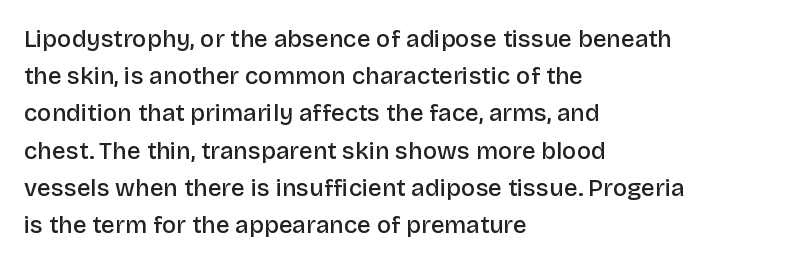
Q: Is the text bold? A: Semi-bold.
Q: Is the text italic (slanted)? A: No, it is upright.
Q: Is the text underlined? A: No.
Q: How is the paragraph aligned? A: Left-aligned.
Q: Is the spacing between letters normal or unusually wide? A: Normal.
Q: Is the spacing between lines tight, normal or loose? A: Normal.
